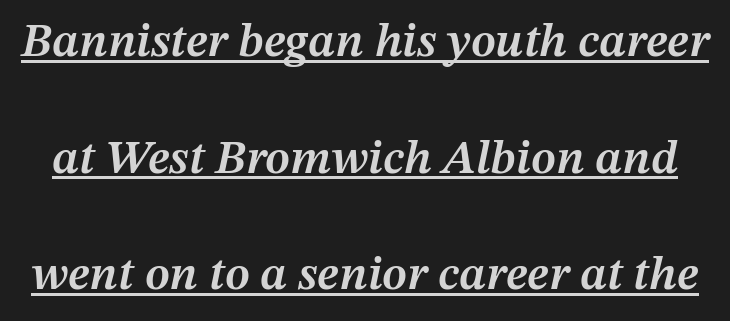
{"italic": "yes", "lean": "right", "slant_degrees": 12, "bold": "semi", "weight": "semibold", "width": "normal", "stroke_contrast": "medium", "x_height": "medium", "monospaced": "no", "underline": "yes", "line_spacing": "loose", "line_spacing_ratio": 2.43, "letter_spacing": "normal", "letter_spacing_em": 0.0, "glyph_px": 48}
